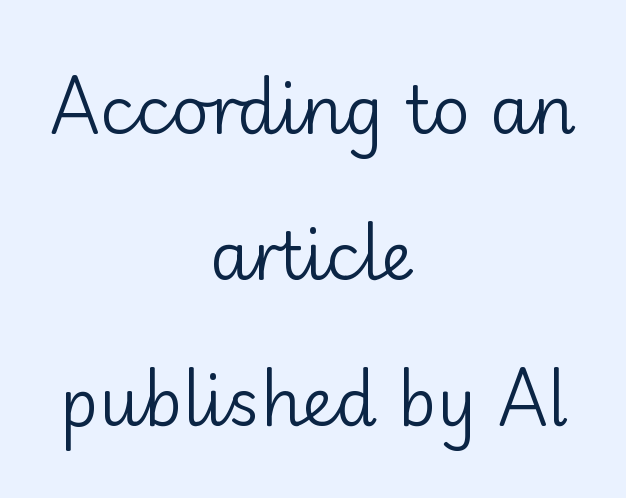
{"serif": "no", "italic": "no", "bold": "no", "weight": "regular", "width": "normal", "stroke_contrast": "low", "x_height": "small", "monospaced": "no", "underline": "no", "align": "center", "line_spacing": "loose", "line_spacing_ratio": 2.21, "letter_spacing": "normal", "letter_spacing_em": 0.0, "glyph_px": 66}
